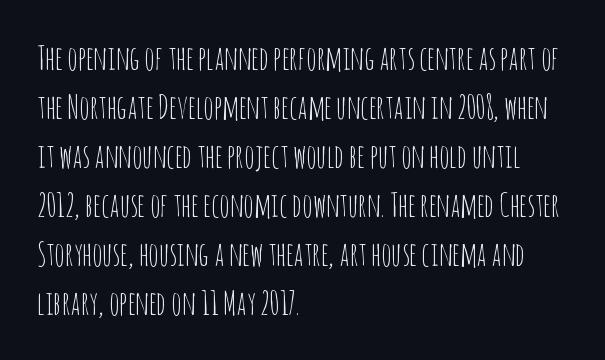
Q: Is the text bold? A: No.
Q: Is the text italic (slanted)? A: No, it is upright.
Q: Is the typeface a serif or a sans-serif typeface? A: Sans-serif.
Q: Is the text underlined? A: No.
Q: How is the paragraph aligned? A: Left-aligned.
Q: Is the spacing between letters normal or unusually wide? A: Normal.
Q: Is the spacing between lines tight, normal or loose? A: Normal.
Q: Width (condensed, normal, or wide)? A: Condensed.
Q: Stroke contrast? A: Low.
Q: x-height? A: Large.
Q: Monospaced? A: No.
